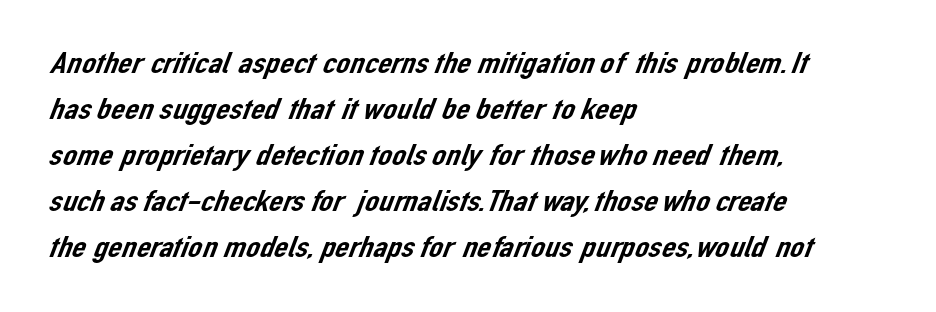
The image shows 31 px sans-serif type; set left-aligned, normal line spacing (1.48x), normal letter spacing, not underlined; low stroke contrast and a medium x-height.
